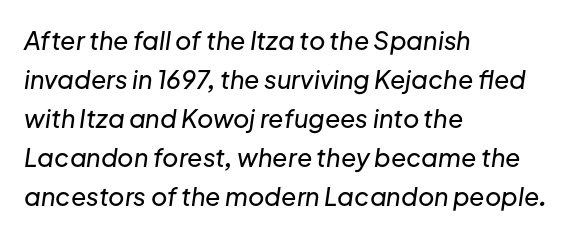
The image shows 25 px text type, italic (leaning right); set left-aligned, normal line spacing (1.56x), normal letter spacing, not underlined.
